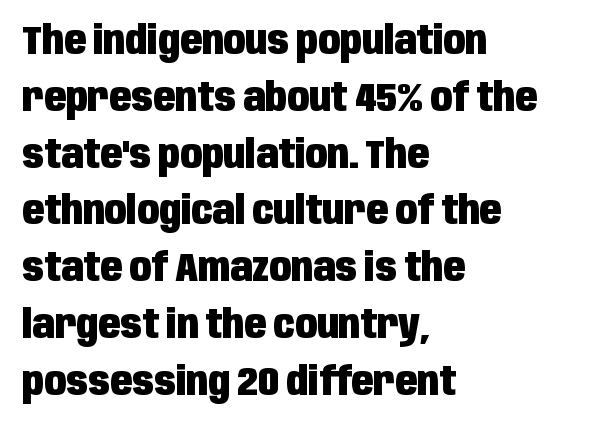
Q: Is the text bold? A: Yes.
Q: Is the text italic (slanted)? A: No, it is upright.
Q: Is the typeface a serif or a sans-serif typeface? A: Sans-serif.
Q: Is the text underlined? A: No.
Q: How is the paragraph aligned? A: Left-aligned.
Q: Is the spacing between letters normal or unusually wide? A: Normal.
Q: Is the spacing between lines tight, normal or loose? A: Normal.
Q: Width (condensed, normal, or wide)? A: Condensed.
Q: Stroke contrast? A: Low.
Q: x-height? A: Large.
Q: Monospaced? A: No.
